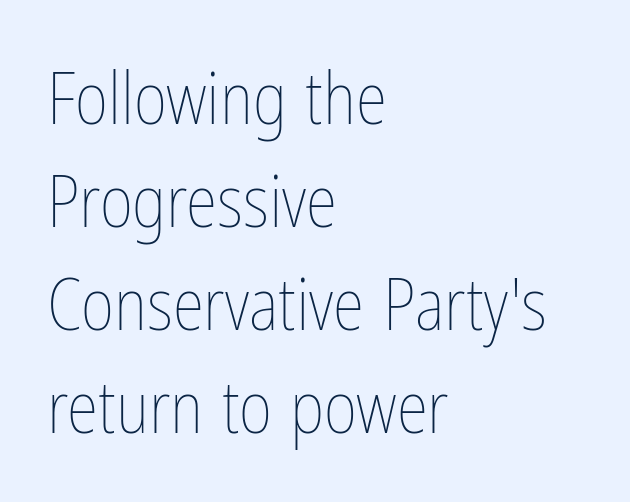
{"italic": "no", "bold": "no", "weight": "thin", "width": "condensed", "stroke_contrast": "low", "x_height": "medium", "monospaced": "no", "underline": "no", "align": "left", "line_spacing": "normal", "line_spacing_ratio": 1.43, "letter_spacing": "normal", "letter_spacing_em": 0.0, "glyph_px": 72}
